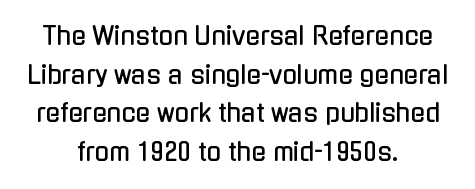
{"italic": "no", "underline": "no", "align": "center", "line_spacing": "normal", "line_spacing_ratio": 1.61, "letter_spacing": "normal", "letter_spacing_em": 0.0, "glyph_px": 24}
